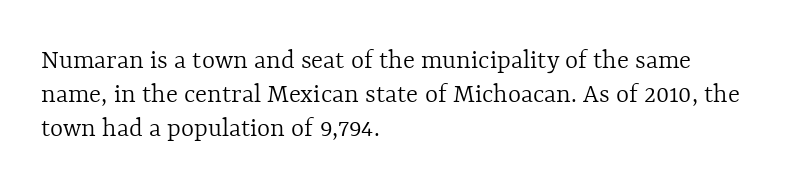
Every row of glyphs begins at an identical x-position on the left. Ink coverage per letter is moderate at most. Any mark beneath the type? The region is blank. Rendered with straight, roman letterforms. The passage shown has conventional tracking throughout.
